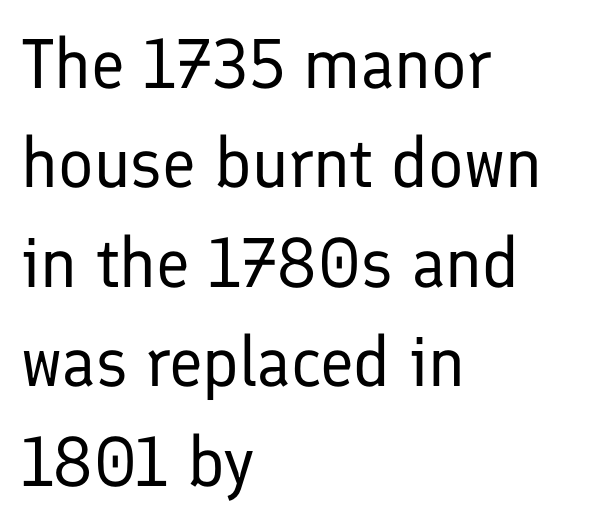
The image shows 70 px regular-weight sans-serif type, upright; set left-aligned, normal line spacing (1.42x), normal letter spacing, not underlined; low stroke contrast and a medium x-height.
